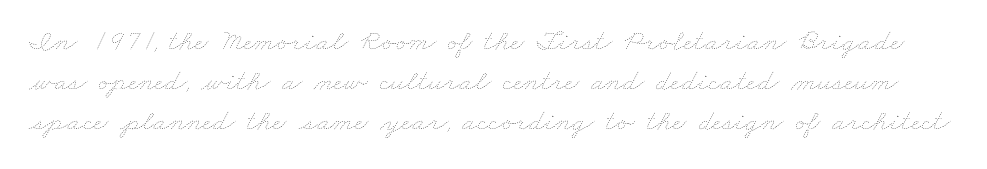
Weight: in the light-to-regular range. Horizontal bands of white between lines are of average thickness. Proportional: the letters do not fall into vertical columns. Short note: letters normally spaced. Check the space under the baseline: it is left empty.
